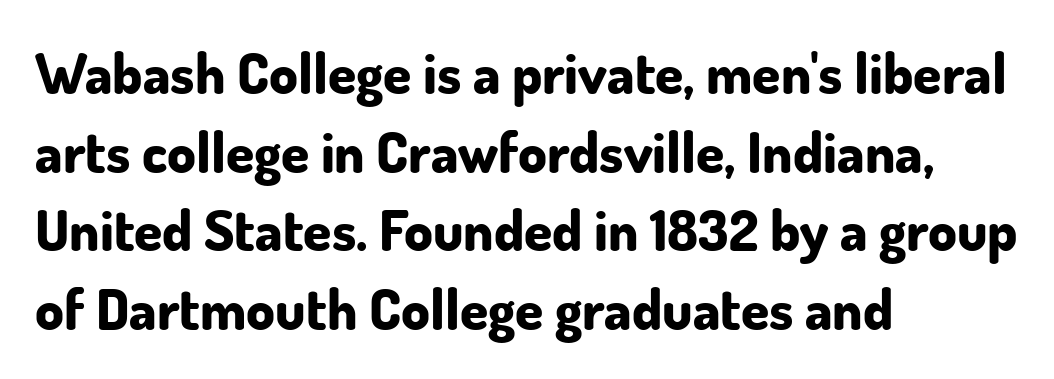
Q: Is the text bold? A: Yes.
Q: Is the text italic (slanted)? A: No, it is upright.
Q: Is the typeface a serif or a sans-serif typeface? A: Sans-serif.
Q: Is the text underlined? A: No.
Q: How is the paragraph aligned? A: Left-aligned.
Q: Is the spacing between letters normal or unusually wide? A: Normal.
Q: Is the spacing between lines tight, normal or loose? A: Normal.
Q: Width (condensed, normal, or wide)? A: Normal.
Q: Stroke contrast? A: Low.
Q: x-height? A: Small.
Q: Monospaced? A: No.
